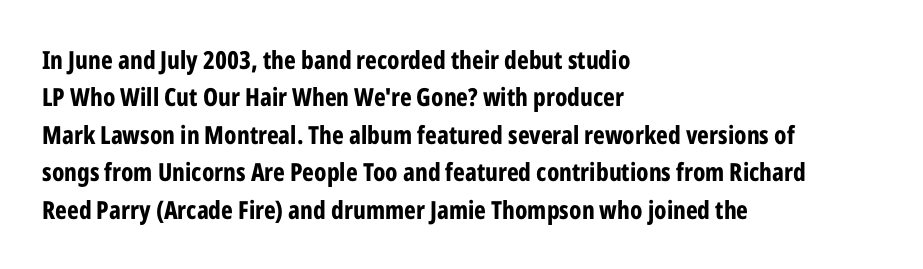
{"italic": "no", "bold": "yes", "underline": "no", "align": "left", "line_spacing": "normal", "line_spacing_ratio": 1.5, "letter_spacing": "normal", "letter_spacing_em": 0.0, "glyph_px": 25}
